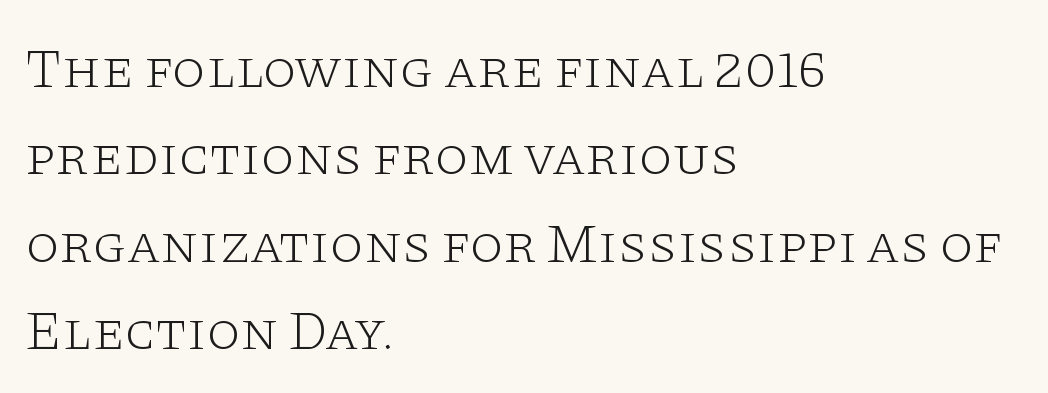
These lines were composed using upright roman letters. Layout note: lines flush left. Clear beneath every line of the passage. Leading: standard. This is serif lettering, the kind often seen in printed books. Counters stay open thanks to moderate or lighter strokes.
